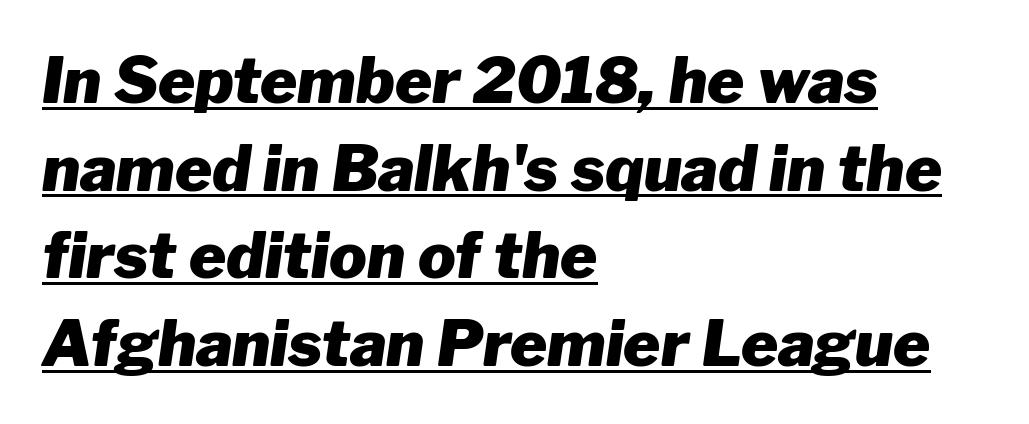
{"italic": "yes", "lean": "right", "slant_degrees": 8, "bold": "yes", "weight": "heavy", "width": "normal", "stroke_contrast": "low", "x_height": "medium", "monospaced": "no", "underline": "yes", "align": "left", "line_spacing": "normal", "line_spacing_ratio": 1.39, "letter_spacing": "normal", "letter_spacing_em": 0.0, "glyph_px": 63}
